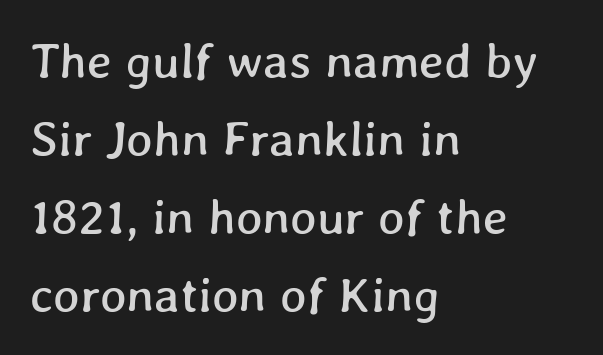
Q: Is the text underlined? A: No.
Q: How is the paragraph aligned? A: Left-aligned.
Q: Is the spacing between letters normal or unusually wide? A: Normal.
Q: Is the spacing between lines tight, normal or loose? A: Normal.
Q: Width (condensed, normal, or wide)? A: Normal.
Q: Stroke contrast? A: Low.
Q: x-height? A: Medium.
Q: Monospaced? A: No.
